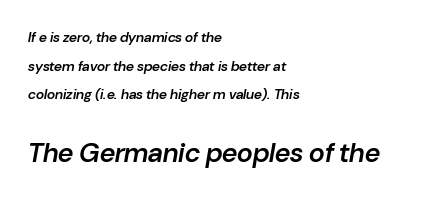
{"italic": "yes", "lean": "right", "slant_degrees": 10, "bold": "semi", "underline": "no", "align": "left", "line_spacing": "loose", "line_spacing_ratio": 2.04, "letter_spacing": "normal", "letter_spacing_em": 0.0, "larger_block": "second", "size_ratio": 1.93, "glyph_px": 27}
